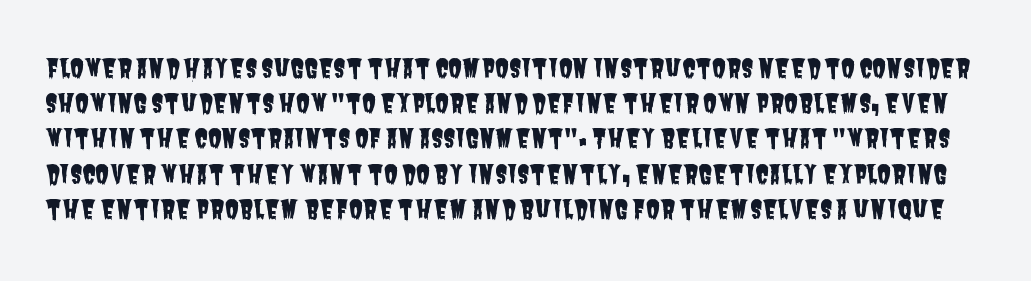
Between one letter and the next there's only the usual sliver of space. Quick note: interline space is typical. Plain, unruled lines of type.
